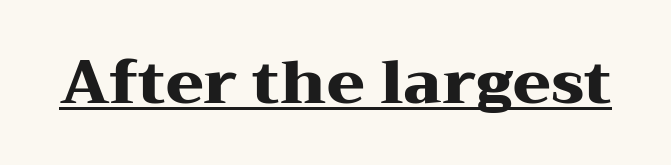
{"serif": "yes", "italic": "no", "bold": "yes", "weight": "heavy", "width": "wide", "stroke_contrast": "medium", "x_height": "medium", "monospaced": "no", "underline": "yes", "letter_spacing": "normal", "letter_spacing_em": 0.0, "glyph_px": 61}
